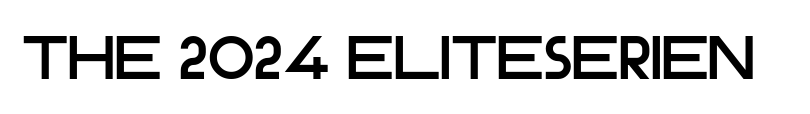
Students, note that the glyphs here touch the page at normal intervals. The passage shown is typeset with a sans-serif family. Clear beneath every line of the passage. Nope, not italic — everything's standing straight.
